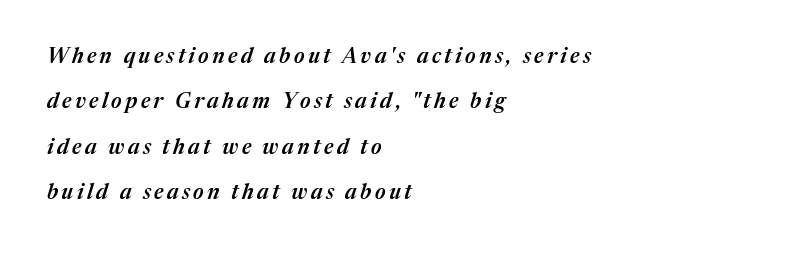
Q: Is the text bold? A: Semi-bold.
Q: Is the text italic (slanted)? A: Yes, it leans right by about 17 degrees.
Q: Is the text underlined? A: No.
Q: How is the paragraph aligned? A: Left-aligned.
Q: Is the spacing between lines tight, normal or loose? A: Loose.
